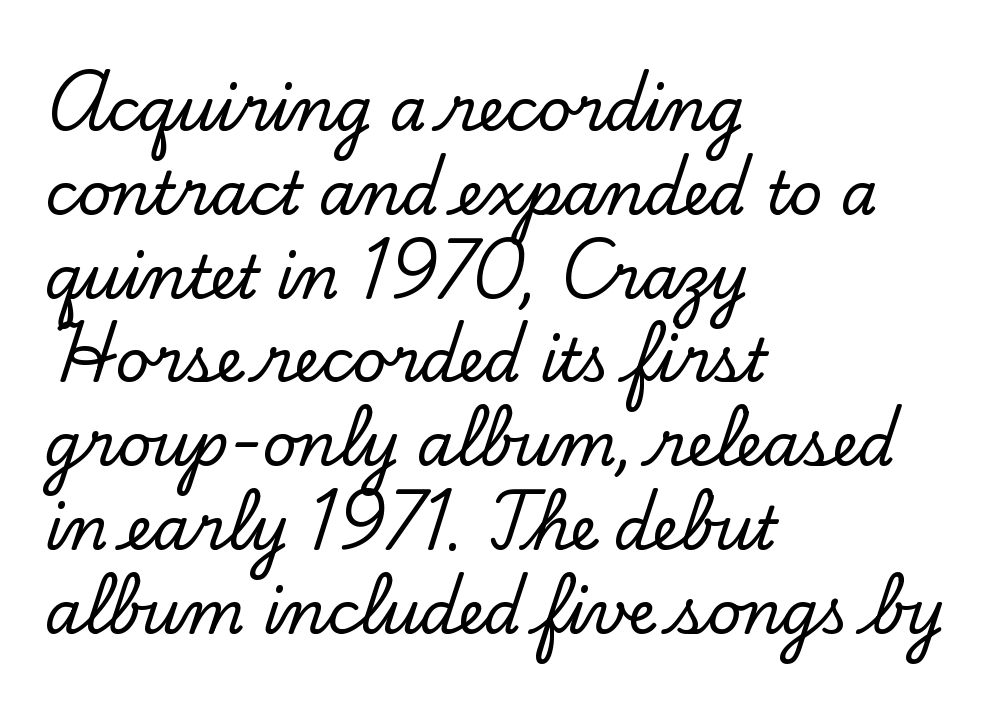
Words appear dense and cohesive because spacing is normal. Serifs: yes, visible at the terminals of the letterforms. Just letters on the line, the space beneath them empty. The line-height multiplier appears to be the usual default.
